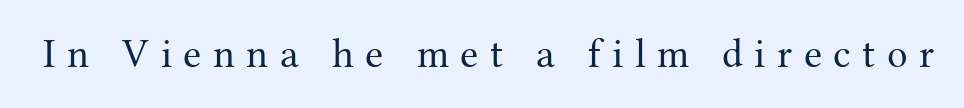
Posture: upright roman. Think of a printed novel: that variable character pitch is what you see here. Each letter's strokes conclude with small projecting serifs. Letter spacing: wide.
